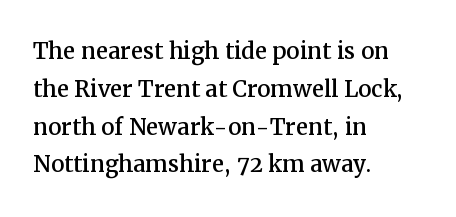
{"serif": "yes", "italic": "no", "width": "normal", "stroke_contrast": "medium", "x_height": "medium", "monospaced": "no", "underline": "no", "align": "left", "line_spacing": "normal", "line_spacing_ratio": 1.26, "letter_spacing": "normal", "letter_spacing_em": 0.0, "glyph_px": 30}
